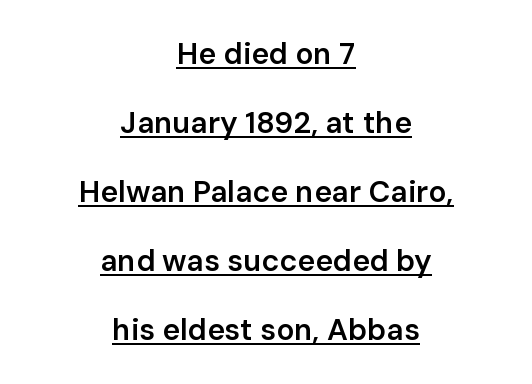
The image shows 30 px semibold sans-serif type, upright; set centered, loose line spacing (2.3x), normal letter spacing, underlined; low stroke contrast and a medium x-height.
